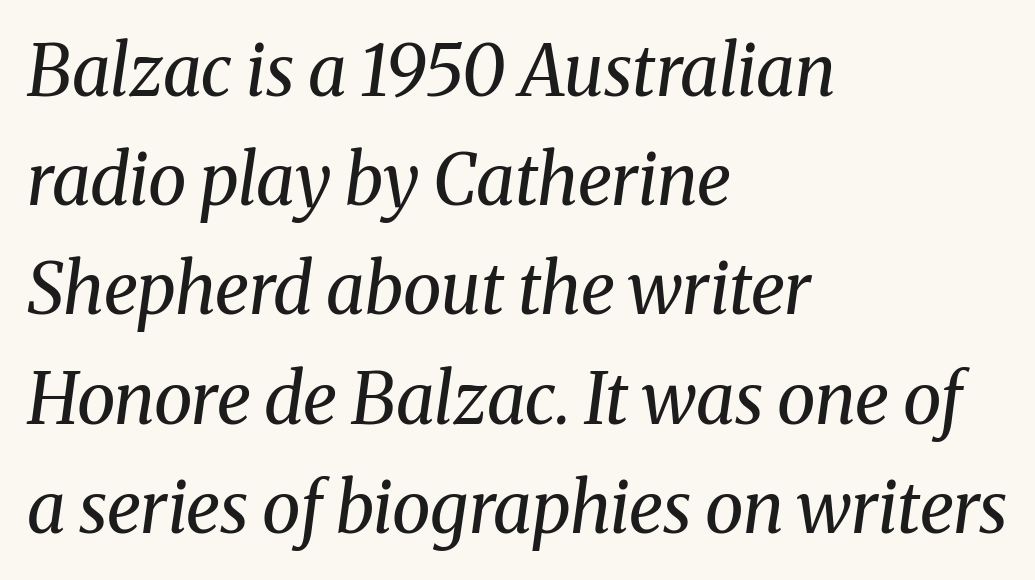
{"serif": "yes", "italic": "yes", "lean": "right", "slant_degrees": 8, "bold": "no", "weight": "regular", "width": "normal", "stroke_contrast": "medium", "x_height": "medium", "monospaced": "no", "underline": "no", "align": "left", "line_spacing": "normal", "line_spacing_ratio": 1.56, "letter_spacing": "normal", "letter_spacing_em": 0.0, "glyph_px": 70}
